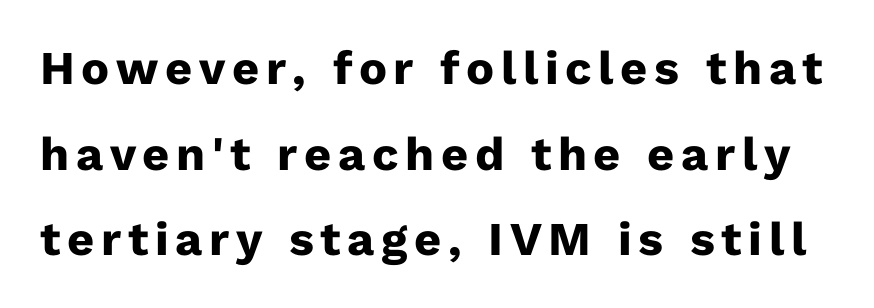
{"serif": "no", "italic": "no", "bold": "yes", "weight": "heavy", "width": "normal", "stroke_contrast": "low", "x_height": "medium", "monospaced": "no", "underline": "no", "line_spacing_ratio": 1.82, "glyph_px": 47}
